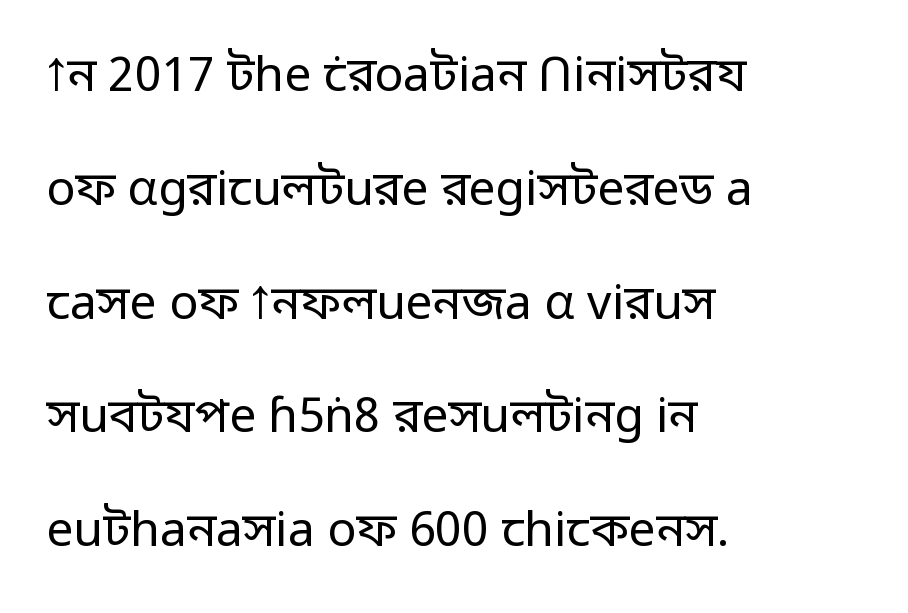
Q: Is the text bold? A: No.
Q: Is the text italic (slanted)? A: No, it is upright.
Q: Is the typeface a serif or a sans-serif typeface? A: Sans-serif.
Q: Is the text underlined? A: No.
Q: How is the paragraph aligned? A: Left-aligned.
Q: Is the spacing between letters normal or unusually wide? A: Normal.
Q: Is the spacing between lines tight, normal or loose? A: Loose.
Q: Width (condensed, normal, or wide)? A: Normal.
Q: Stroke contrast? A: Low.
Q: x-height? A: Medium.
Q: Monospaced? A: No.
